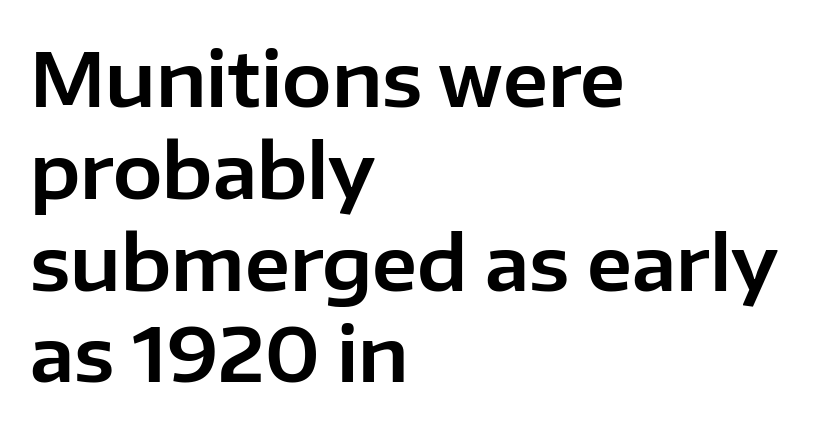
Q: Is the text italic (slanted)? A: No, it is upright.
Q: Is the typeface a serif or a sans-serif typeface? A: Sans-serif.
Q: Is the text underlined? A: No.
Q: How is the paragraph aligned? A: Left-aligned.
Q: Is the spacing between letters normal or unusually wide? A: Normal.
Q: Width (condensed, normal, or wide)? A: Normal.
Q: Stroke contrast? A: Low.
Q: x-height? A: Medium.
Q: Monospaced? A: No.
